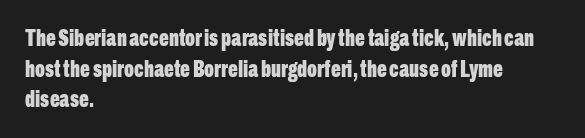
Nobody touched the tracking dial on this one. Heft: maximum for text — a bold. The rendering anchors every line to the left-hand side. The line-height multiplier appears to be the usual default.
